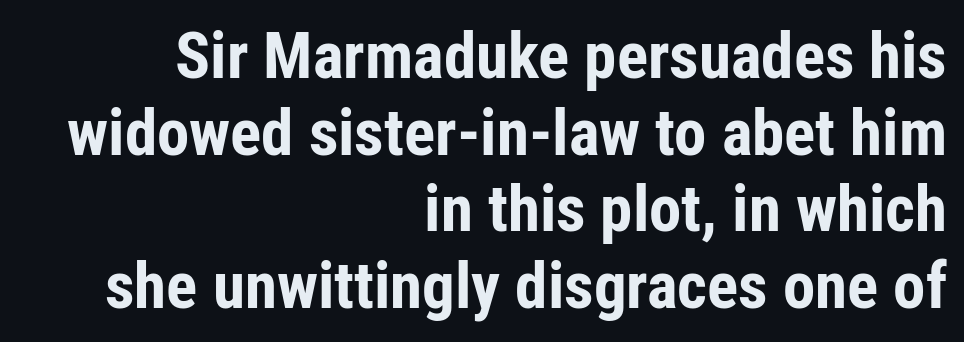
Caption: multi-line text, flush right, ragged left. You'd pick this weight for a headline — it's a proper bold. Short note: letters normally spaced. Clear beneath every line of the passage. These lines were composed using upright roman letters. Examine the stroke ends and you'll find no serifs.
